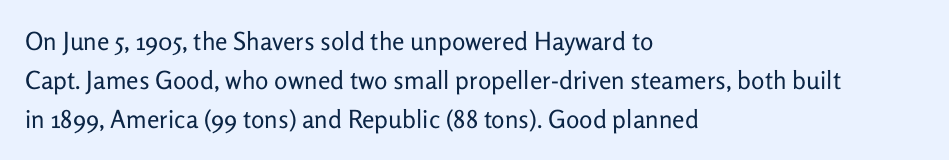
{"italic": "no", "bold": "no", "underline": "no", "align": "left", "line_spacing": "normal", "line_spacing_ratio": 1.57, "letter_spacing": "normal", "letter_spacing_em": 0.0, "glyph_px": 25}
